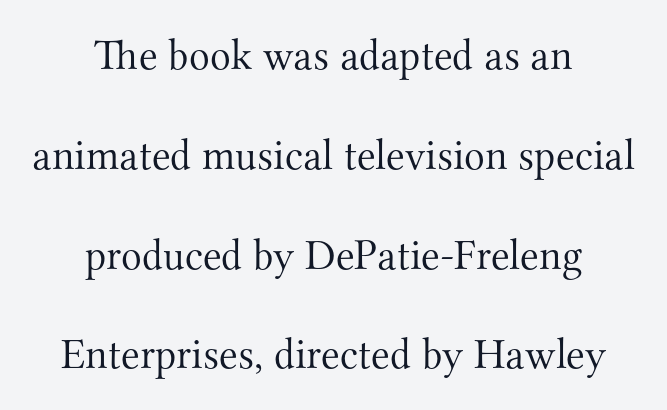
{"serif": "yes", "italic": "no", "bold": "no", "weight": "light", "width": "normal", "stroke_contrast": "medium", "x_height": "small", "monospaced": "no", "underline": "no", "align": "center", "line_spacing": "loose", "line_spacing_ratio": 2.32, "letter_spacing": "normal", "letter_spacing_em": 0.0, "glyph_px": 43}
